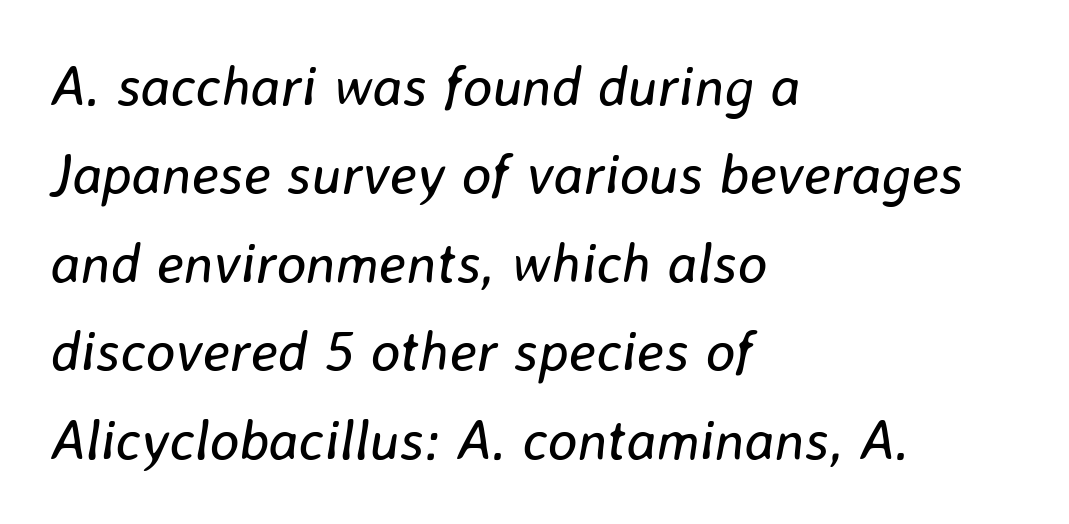
Q: Is the text bold? A: No.
Q: Is the text italic (slanted)? A: Yes, it leans right by about 8 degrees.
Q: Is the text underlined? A: No.
Q: How is the paragraph aligned? A: Left-aligned.
Q: Is the spacing between letters normal or unusually wide? A: Normal.
Q: Is the spacing between lines tight, normal or loose? A: Normal.
Q: Width (condensed, normal, or wide)? A: Normal.
Q: Stroke contrast? A: Low.
Q: x-height? A: Medium.
Q: Monospaced? A: No.
